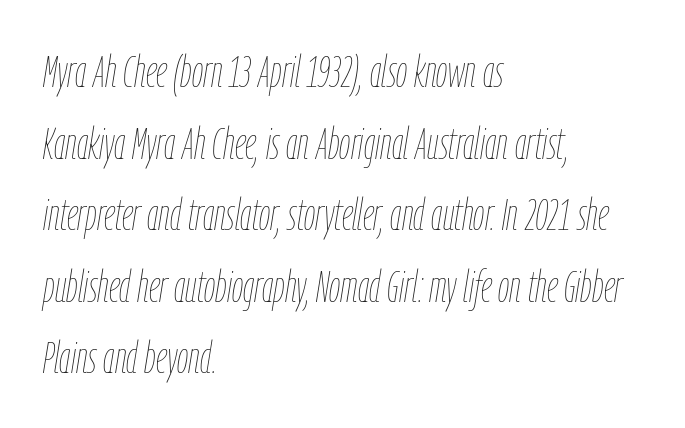
The image shows 45 px thin, condensed type, italic (leaning right); set left-aligned, normal line spacing (1.59x), normal letter spacing, not underlined; low stroke contrast and a medium x-height.
